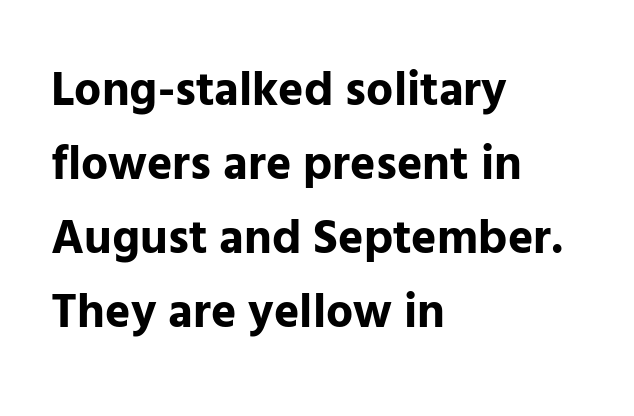
{"serif": "no", "italic": "no", "bold": "yes", "weight": "bold", "width": "normal", "stroke_contrast": "low", "x_height": "medium", "monospaced": "no", "underline": "no", "align": "left", "line_spacing": "normal", "line_spacing_ratio": 1.54, "letter_spacing": "normal", "letter_spacing_em": 0.0, "glyph_px": 48}
